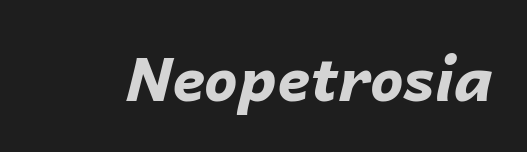
The font is running at its bold setting. The tracking reads as untouched default to a designer's eye. Descenders are the only things crossing below the line. Do the characters align in a grid? No, the font is proportional. Posture: slanted.
